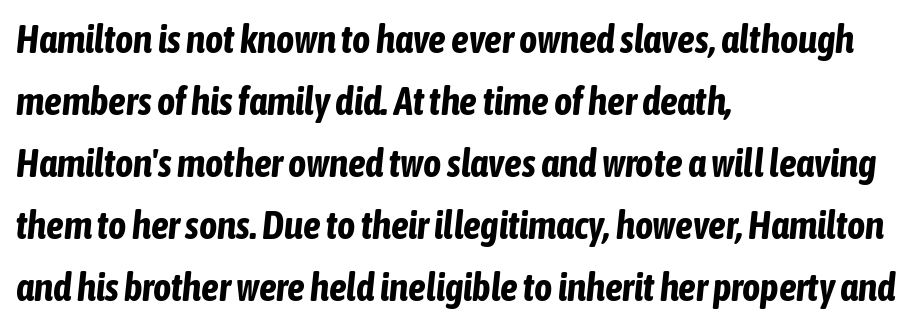
Horizontal bands of white between lines are of average thickness. If you drew a ruler down the left edge, every line would touch it. The face used here has a pronounced slope to its letters. Weight: bold. Default kerning and tracking; the words read as compact shapes. Varying glyph widths throughout — classic text-font behaviour.
